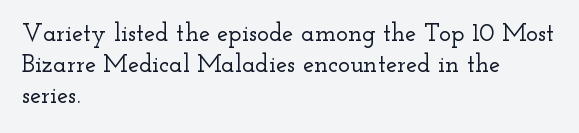
{"italic": "no", "underline": "no", "align": "left", "line_spacing": "normal", "line_spacing_ratio": 1.25, "letter_spacing": "normal", "letter_spacing_em": 0.0, "glyph_px": 25}
